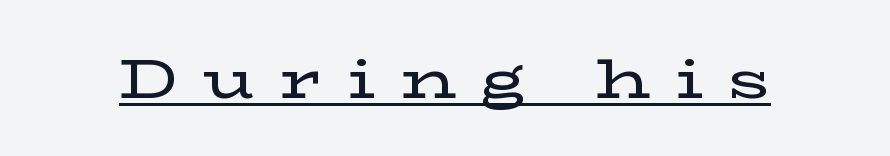
{"serif": "yes", "italic": "no", "width": "wide", "stroke_contrast": "low", "x_height": "medium", "monospaced": "no", "underline": "yes", "letter_spacing": "wide", "letter_spacing_em": 0.45, "glyph_px": 56}
